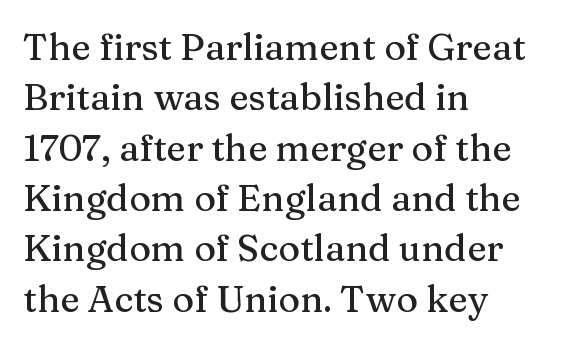
Q: Is the text italic (slanted)? A: No, it is upright.
Q: Is the typeface a serif or a sans-serif typeface? A: Serif.
Q: Is the text underlined? A: No.
Q: How is the paragraph aligned? A: Left-aligned.
Q: Is the spacing between letters normal or unusually wide? A: Normal.
Q: Is the spacing between lines tight, normal or loose? A: Normal.
Q: Width (condensed, normal, or wide)? A: Normal.
Q: Stroke contrast? A: Medium.
Q: x-height? A: Medium.
Q: Monospaced? A: No.
